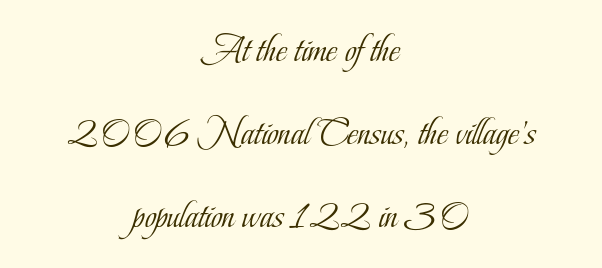
Character widths vary here, with narrow letters taking less room than wide ones. Nobody drew a line under any word here. The typesetting does not lean heavy: it is not bold. The rendering keeps characters at their native spacing.
